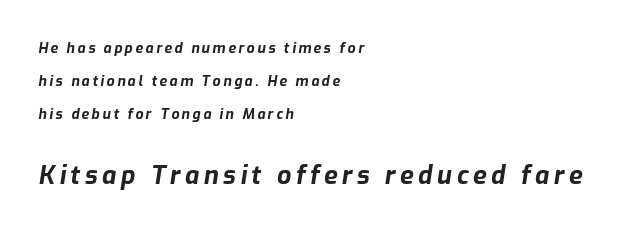
The space directly below the letters is spotless. Character size in the trailing block exceeds that of the leading block. The typography opts for an oblique posture over an upright one. Heavy, bold letterforms. Where is the straight margin? On the left.
